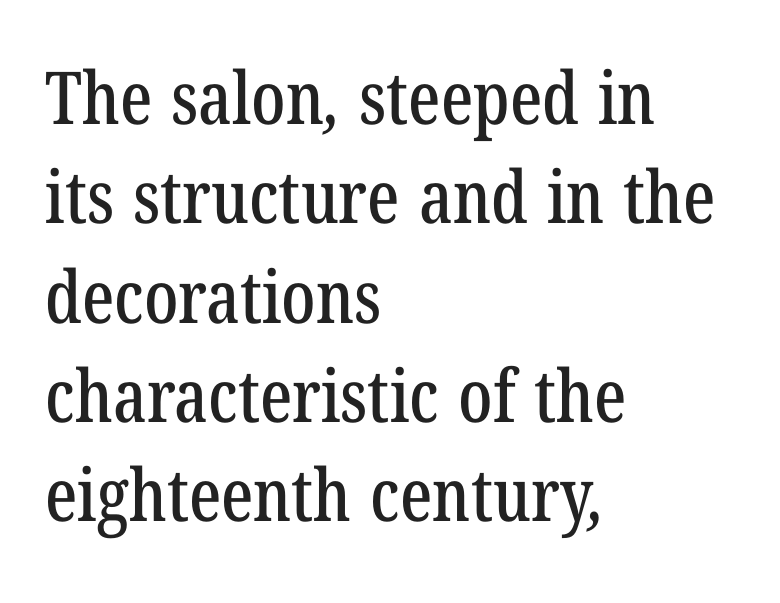
Spacing verdict: proportional, widths tailored to each character. Spacing between characters is what you'd get straight out of the box. Baseline-to-baseline distance is the conventional proportion of letter height. The rendering anchors every line to the left-hand side. This rendering features lettering with no underline. Are there feet on the stems? There are — it's a serif.
